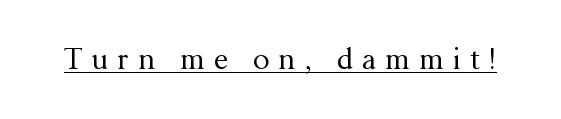
The face used here appears with an underline applied. Characters follow at a spacing far wider than the type designer built in. Character widths vary here, with narrow letters taking less room than wide ones. In terms of letterform style, serifs are clearly present. Every character sits straight up, as roman type does.
